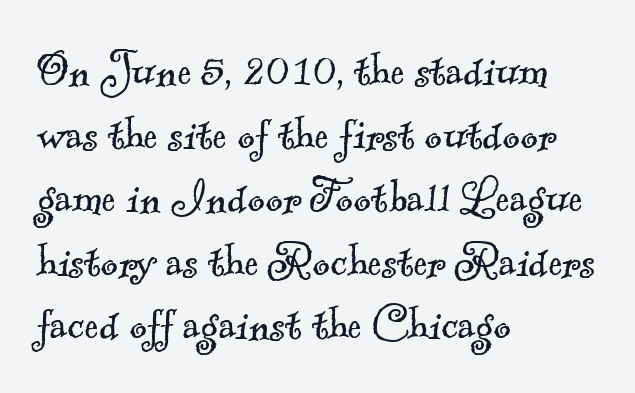
The image shows 53 px light serif type; set left-aligned, line spacing 1.2x, normal letter spacing, not underlined; a small x-height.
